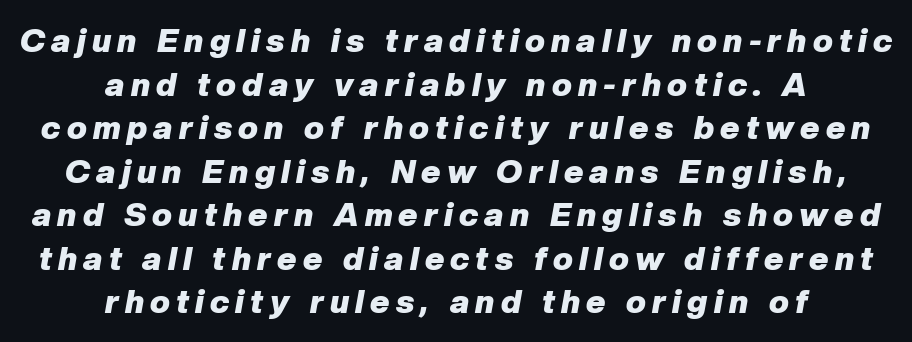
No word sits above an underline. The text block is weighted toward neither margin, spreading evenly from the middle. Typesetter's note: full bold, strokes at maximum text heaviness. The rendering applies a slant to the glyphs. This block has exactly the height ordinary leading produces.
